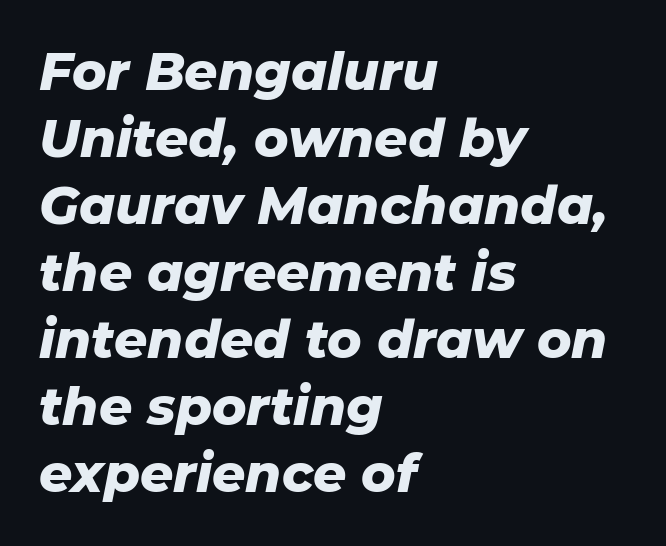
{"italic": "yes", "lean": "right", "slant_degrees": 11, "bold": "yes", "weight": "heavy", "width": "normal", "stroke_contrast": "low", "x_height": "medium", "monospaced": "no", "underline": "no", "align": "left", "line_spacing": "normal", "line_spacing_ratio": 1.29, "letter_spacing": "normal", "letter_spacing_em": 0.0, "glyph_px": 52}
